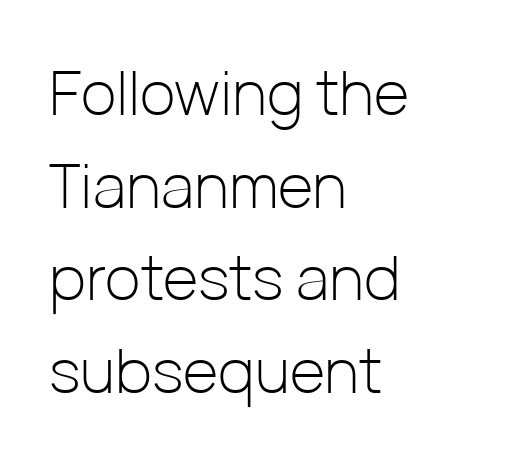
Q: Is the text bold? A: No.
Q: Is the text italic (slanted)? A: No, it is upright.
Q: Is the typeface a serif or a sans-serif typeface? A: Sans-serif.
Q: Is the text underlined? A: No.
Q: How is the paragraph aligned? A: Left-aligned.
Q: Is the spacing between letters normal or unusually wide? A: Normal.
Q: Is the spacing between lines tight, normal or loose? A: Normal.
Q: Width (condensed, normal, or wide)? A: Normal.
Q: Stroke contrast? A: Low.
Q: x-height? A: Medium.
Q: Monospaced? A: No.
